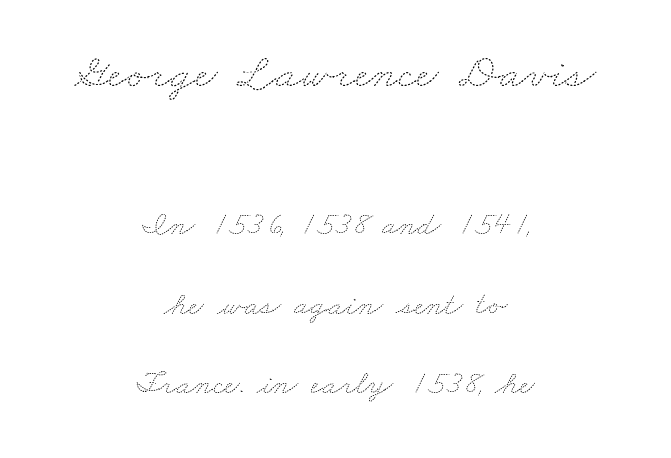
The letters look calm and open, with moderate or lighter stems. The face used here is proportionally spaced, like ordinary book or web type. Two sizes are in play, and the larger belongs to the first block. A student would call this center alignment; a typographer would say set centered. Interline gaps are noticeably wide in this sample. Standard letterfit; no display-style spreading of the glyphs.
